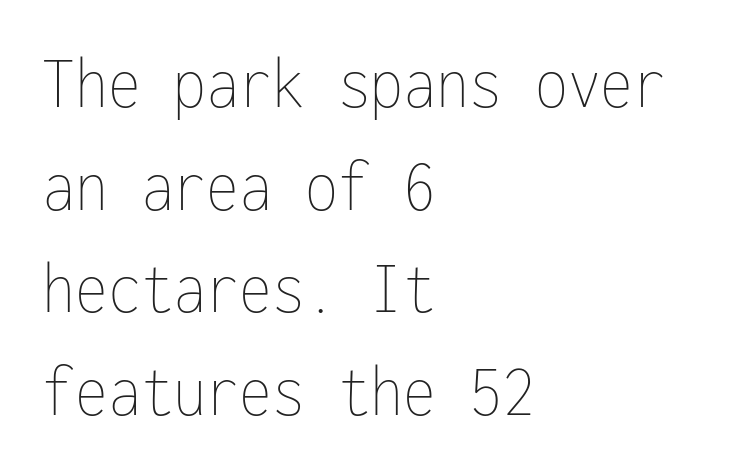
Q: Is the text bold? A: No.
Q: Is the text italic (slanted)? A: No, it is upright.
Q: Is the text underlined? A: No.
Q: How is the paragraph aligned? A: Left-aligned.
Q: Is the spacing between letters normal or unusually wide? A: Normal.
Q: Is the spacing between lines tight, normal or loose? A: Normal.
Q: Width (condensed, normal, or wide)? A: Condensed.
Q: Stroke contrast? A: Low.
Q: x-height? A: Medium.
Q: Monospaced? A: Yes.
